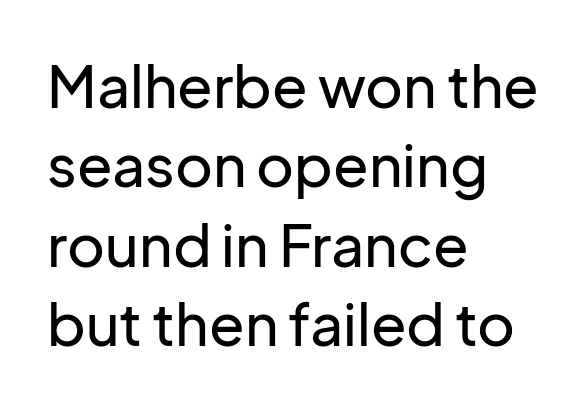
Q: Is the text italic (slanted)? A: No, it is upright.
Q: Is the typeface a serif or a sans-serif typeface? A: Sans-serif.
Q: Is the text underlined? A: No.
Q: How is the paragraph aligned? A: Left-aligned.
Q: Is the spacing between letters normal or unusually wide? A: Normal.
Q: Is the spacing between lines tight, normal or loose? A: Normal.
Q: Width (condensed, normal, or wide)? A: Normal.
Q: Stroke contrast? A: Low.
Q: x-height? A: Medium.
Q: Monospaced? A: No.
